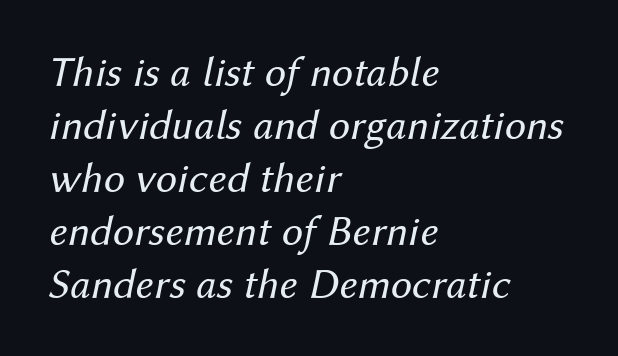
The image shows 43 px regular-weight type, italic (leaning right); set left-aligned, line spacing 1.23x, normal letter spacing, not underlined; medium stroke contrast and a medium x-height.
